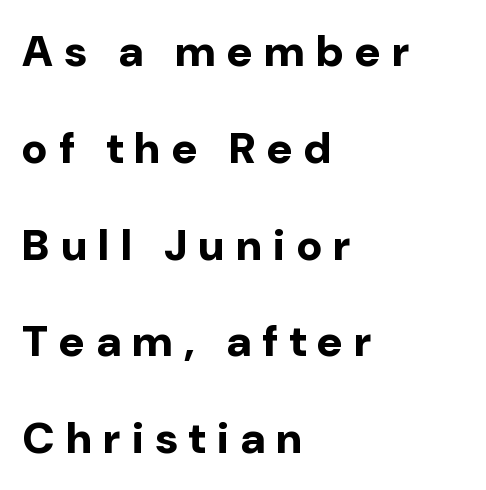
The image shows 44 px bold sans-serif type, upright; set left-aligned, loose line spacing (2.2x), unusually wide letter spacing (+0.26 em), not underlined; low stroke contrast and a medium x-height.
